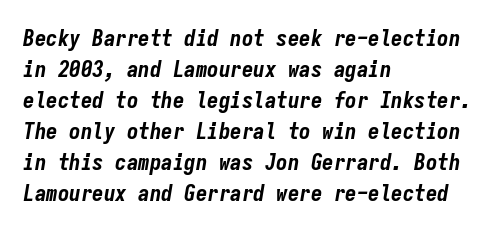
Q: Is the text bold? A: Yes.
Q: Is the text italic (slanted)? A: Yes, it leans right by about 9 degrees.
Q: Is the text underlined? A: No.
Q: How is the paragraph aligned? A: Left-aligned.
Q: Is the spacing between letters normal or unusually wide? A: Normal.
Q: Is the spacing between lines tight, normal or loose? A: Normal.
